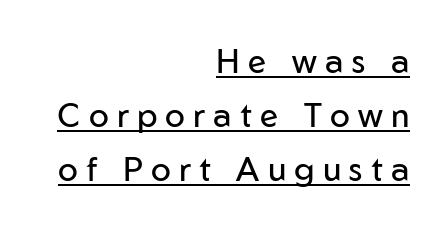
Q: Is the text bold? A: No.
Q: Is the text italic (slanted)? A: No, it is upright.
Q: Is the typeface a serif or a sans-serif typeface? A: Sans-serif.
Q: Is the text underlined? A: Yes.
Q: How is the paragraph aligned? A: Right-aligned.
Q: Is the spacing between letters normal or unusually wide? A: Unusually wide.
Q: Is the spacing between lines tight, normal or loose? A: Normal.
Q: Width (condensed, normal, or wide)? A: Normal.
Q: Stroke contrast? A: Low.
Q: x-height? A: Medium.
Q: Monospaced? A: No.
